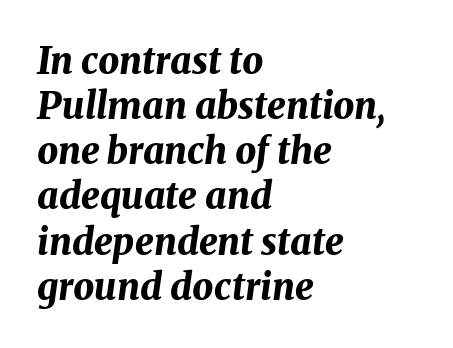
The image shows 37 px bold type, italic (leaning right); set left-aligned, line spacing 1.22x, normal letter spacing, not underlined; medium stroke contrast and a medium x-height.
